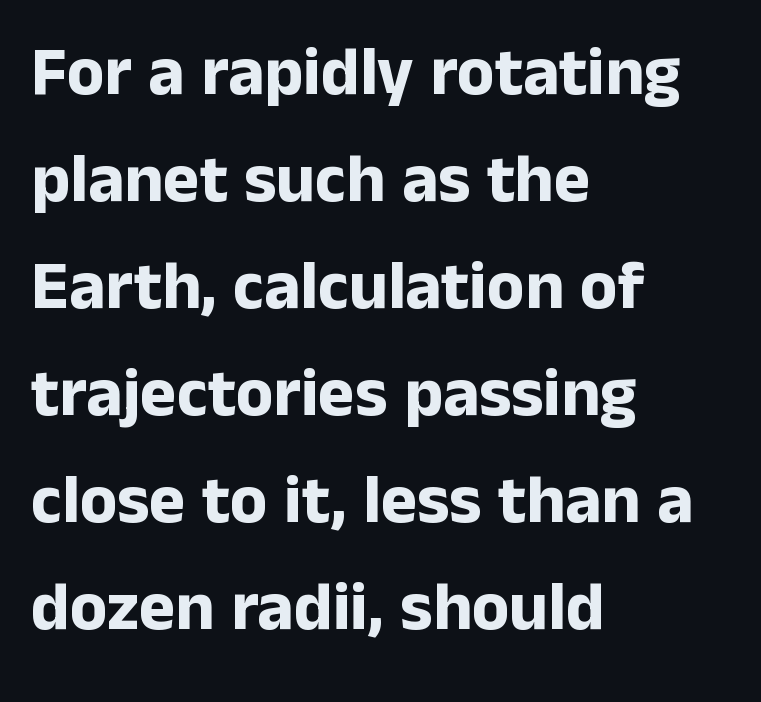
The image shows 69 px bold sans-serif type, upright; set left-aligned, normal line spacing (1.55x), normal letter spacing, not underlined; low stroke contrast and a medium x-height.
